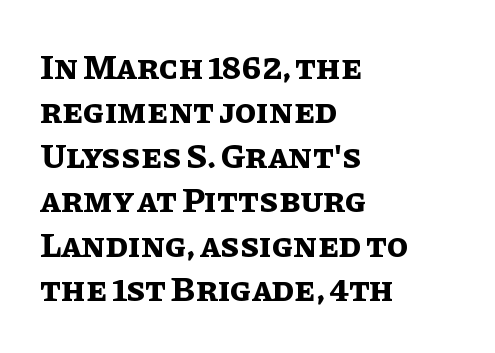
Rule under the text: the space is simply empty. Here the designer chose a conventional face with non-uniform glyph widths. Line spacing here is normal. These words are printed bold, with thick strokes throughout. In terms of letterspacing, this is plain default setting. Line beginnings align vertically; line endings do not.
